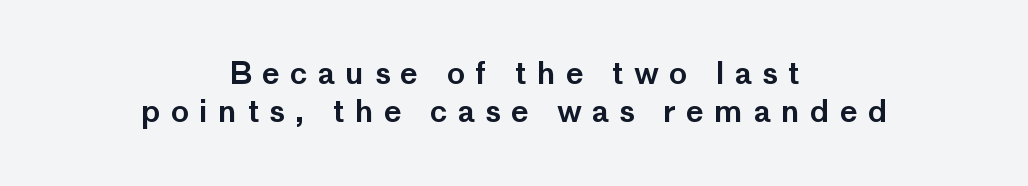
{"serif": "no", "italic": "no", "width": "normal", "stroke_contrast": "low", "x_height": "medium", "monospaced": "no", "underline": "no", "align": "center", "line_spacing": "normal", "line_spacing_ratio": 1.28, "letter_spacing": "wide", "letter_spacing_em": 0.35, "glyph_px": 30}
